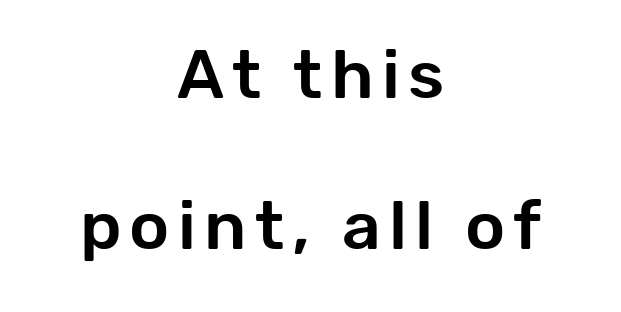
Q: Is the text italic (slanted)? A: No, it is upright.
Q: Is the typeface a serif or a sans-serif typeface? A: Sans-serif.
Q: Is the text underlined? A: No.
Q: How is the paragraph aligned? A: Centered.
Q: Is the spacing between lines tight, normal or loose? A: Loose.
Q: Width (condensed, normal, or wide)? A: Normal.
Q: Stroke contrast? A: Low.
Q: x-height? A: Medium.
Q: Monospaced? A: No.
